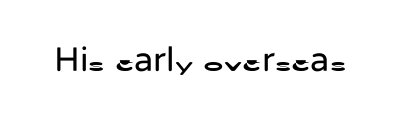
{"serif": "no", "italic": "no", "bold": "no", "weight": "regular", "width": "normal", "stroke_contrast": "low", "x_height": "medium", "monospaced": "no", "underline": "no", "letter_spacing": "normal", "letter_spacing_em": 0.0, "glyph_px": 35}
